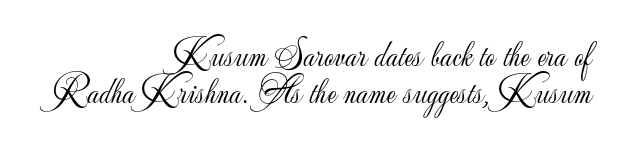
{"serif": "no", "bold": "no", "weight": "light", "width": "normal", "stroke_contrast": "low", "x_height": "small", "monospaced": "no", "underline": "no", "align": "right", "line_spacing": "tight", "line_spacing_ratio": 1.01, "letter_spacing": "normal", "letter_spacing_em": 0.0, "glyph_px": 37}
